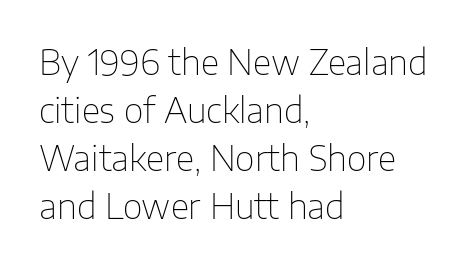
Stroke terminals: plain, sans-serif. Do the characters align in a grid? No, the font is proportional. Casual observation: everything's shoved over to the left. Is the letter spacing exaggerated? No — it looks like the ordinary default. Is the stroke heavy? The answer is a plain regular-or-lighter.
